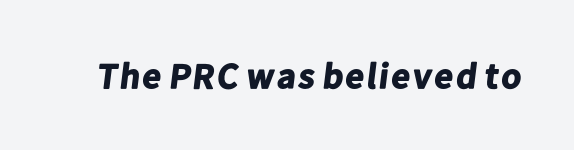
{"serif": "no", "bold": "yes", "weight": "bold", "width": "normal", "stroke_contrast": "low", "x_height": "medium", "monospaced": "no", "underline": "no", "letter_spacing": "normal", "letter_spacing_em": 0.0, "glyph_px": 36}
